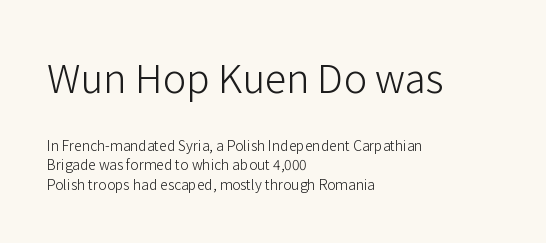
{"serif": "no", "italic": "no", "bold": "no", "weight": "light", "width": "normal", "stroke_contrast": "low", "x_height": "medium", "monospaced": "no", "underline": "no", "align": "left", "line_spacing": "normal", "line_spacing_ratio": 1.42, "letter_spacing": "normal", "letter_spacing_em": 0.0, "larger_block": "first", "size_ratio": 2.79, "glyph_px": 39}
